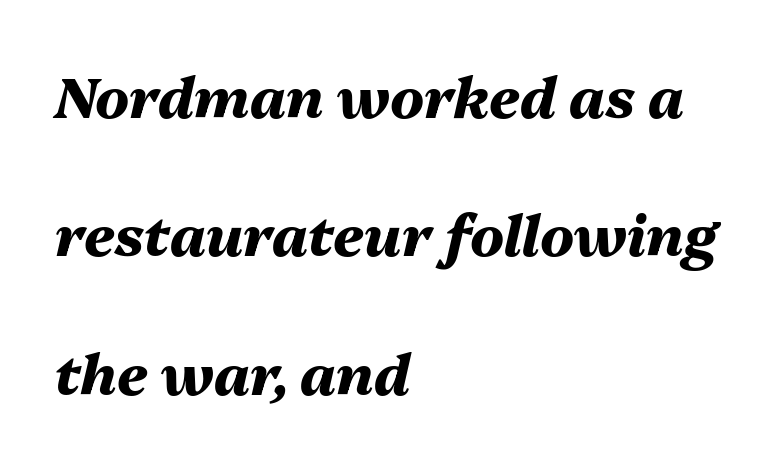
The image shows 56 px heavy type, italic (leaning right); set left-aligned, loose line spacing (2.47x), normal letter spacing, not underlined; medium stroke contrast and a medium x-height.
